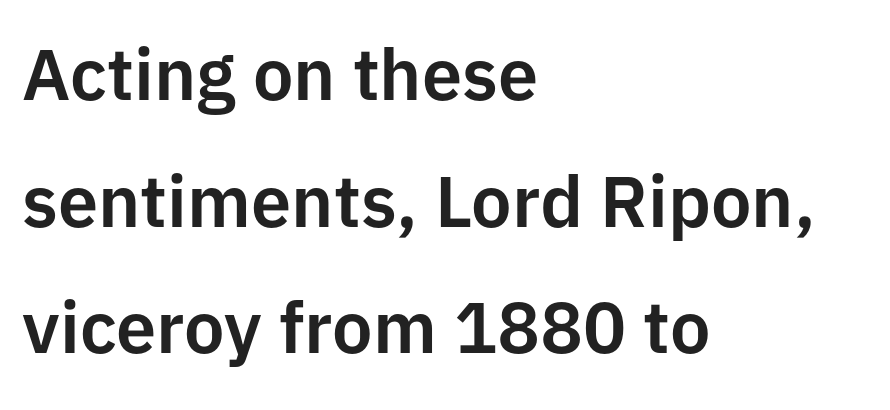
Q: Is the text italic (slanted)? A: No, it is upright.
Q: Is the typeface a serif or a sans-serif typeface? A: Sans-serif.
Q: Is the text underlined? A: No.
Q: How is the paragraph aligned? A: Left-aligned.
Q: Is the spacing between letters normal or unusually wide? A: Normal.
Q: Width (condensed, normal, or wide)? A: Normal.
Q: Stroke contrast? A: Low.
Q: x-height? A: Medium.
Q: Monospaced? A: No.
